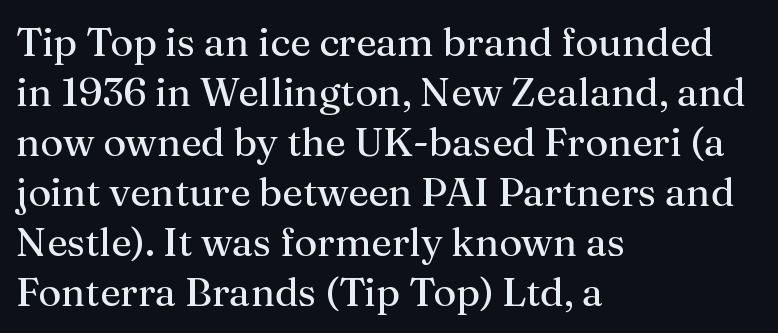
{"serif": "yes", "italic": "no", "bold": "no", "weight": "regular", "width": "normal", "stroke_contrast": "medium", "x_height": "medium", "monospaced": "no", "underline": "no", "align": "left", "line_spacing": "normal", "line_spacing_ratio": 1.25, "letter_spacing": "normal", "letter_spacing_em": 0.0, "glyph_px": 40}
